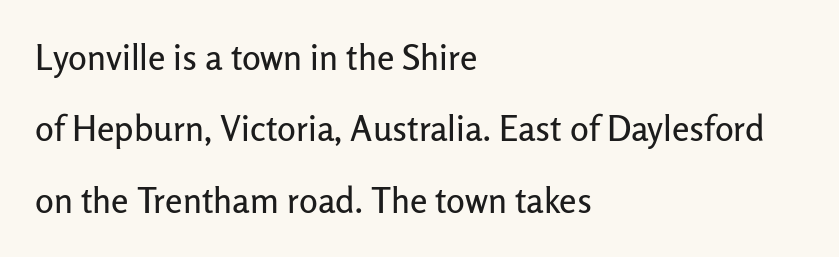
{"serif": "no", "italic": "no", "width": "normal", "stroke_contrast": "low", "x_height": "medium", "monospaced": "no", "underline": "no", "align": "left", "line_spacing": "loose", "line_spacing_ratio": 2.04, "letter_spacing": "normal", "letter_spacing_em": 0.0, "glyph_px": 35}
